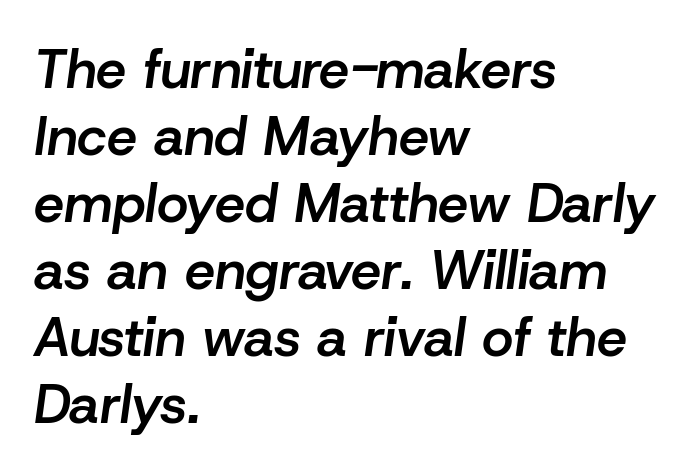
These lines are set flush left with a ragged right edge. Honestly, there is no underline to notice here at all. A typesetter would call this zero additional tracking. The text carries the slant typical of an italic or oblique font. Heft: intermediate — a semibold. Do the characters align in a grid? No, the font is proportional.
